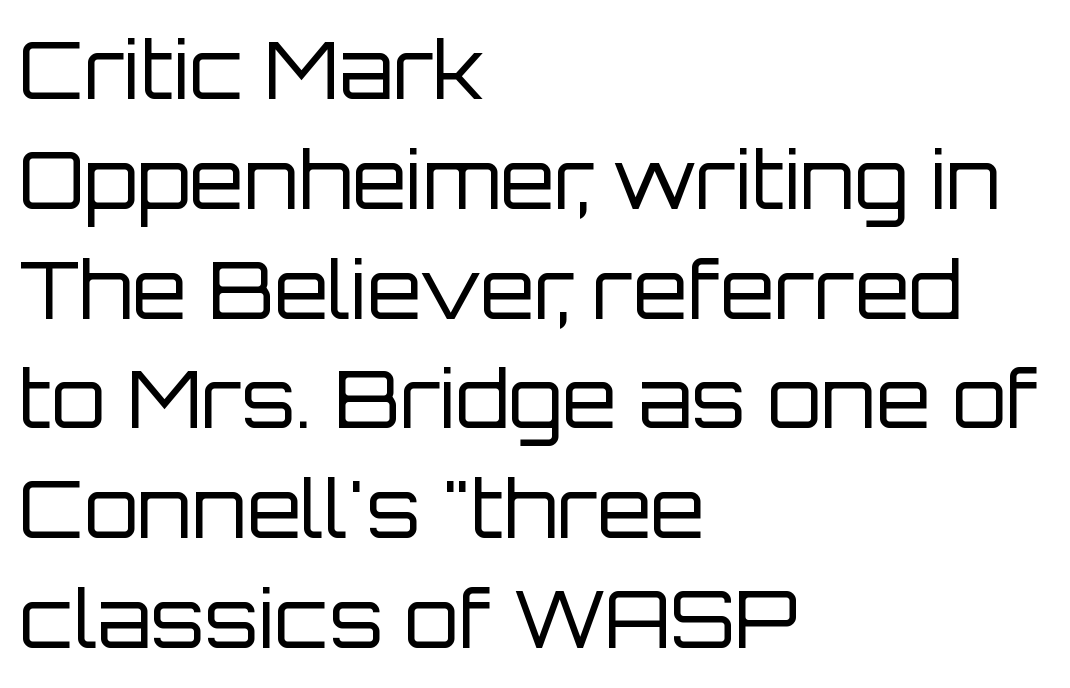
The image shows 79 px regular-weight sans-serif type, upright; set left-aligned, normal line spacing (1.39x), normal letter spacing, not underlined; low stroke contrast and a large x-height.
